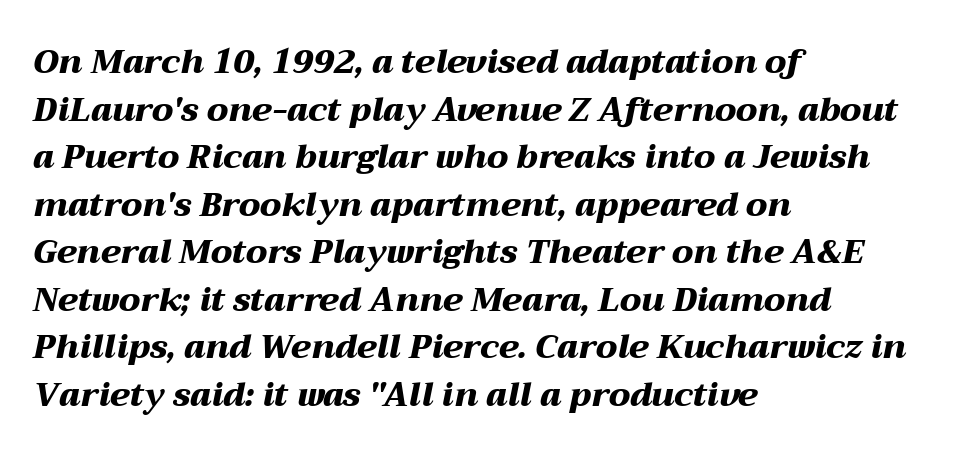
The image shows 33 px heavy, wide type, italic (leaning right); set left-aligned, normal line spacing (1.44x), normal letter spacing, not underlined; medium stroke contrast and a medium x-height.
